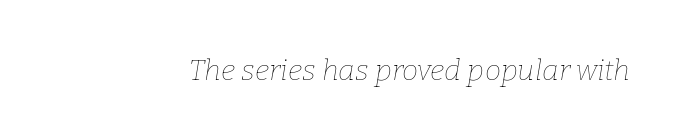
Q: Is the text bold? A: No.
Q: Is the text italic (slanted)? A: Yes, it leans right by about 9 degrees.
Q: Is the text underlined? A: No.
Q: Is the spacing between letters normal or unusually wide? A: Normal.
Q: Width (condensed, normal, or wide)? A: Normal.
Q: Stroke contrast? A: Low.
Q: x-height? A: Medium.
Q: Monospaced? A: No.
